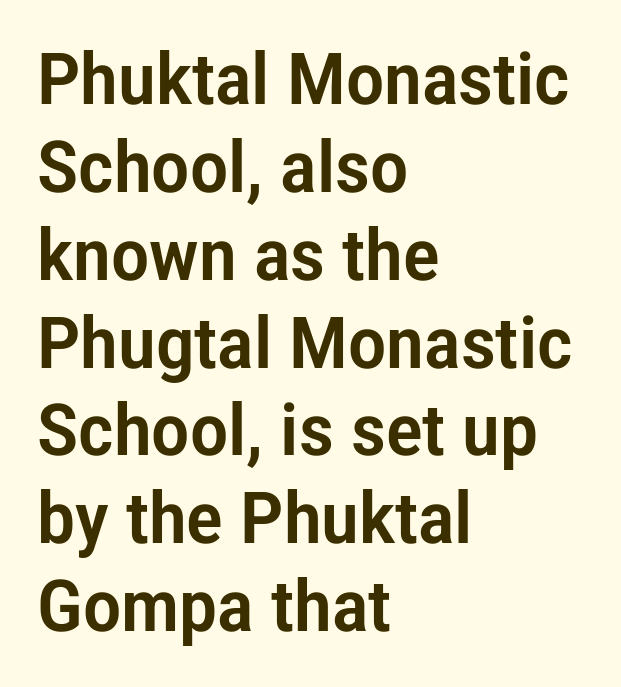
Q: Is the text italic (slanted)? A: No, it is upright.
Q: Is the typeface a serif or a sans-serif typeface? A: Sans-serif.
Q: Is the text underlined? A: No.
Q: How is the paragraph aligned? A: Left-aligned.
Q: Is the spacing between letters normal or unusually wide? A: Normal.
Q: Width (condensed, normal, or wide)? A: Condensed.
Q: Stroke contrast? A: Low.
Q: x-height? A: Medium.
Q: Monospaced? A: No.
